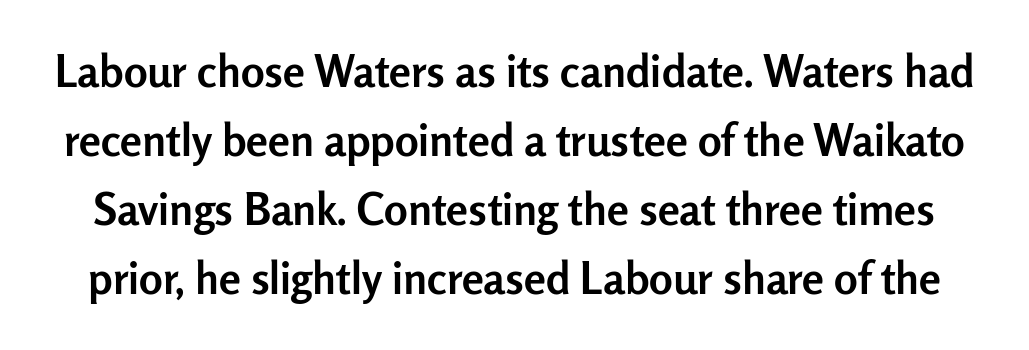
What's the leading like? Ordinary, nothing unusual. Unlike a traditional serif, this face leaves its strokes unadorned. Strokes here are thick enough to call this a true bold. The rendering keeps characters at their native spacing. Does the lettering tilt? It doesn't — this is upright. Decoration check: the copy has no underline.
